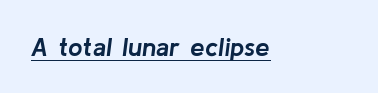
Q: Is the text bold? A: Yes.
Q: Is the text italic (slanted)? A: Yes, it leans right by about 8 degrees.
Q: Is the text underlined? A: Yes.
Q: Is the spacing between letters normal or unusually wide? A: Normal.
